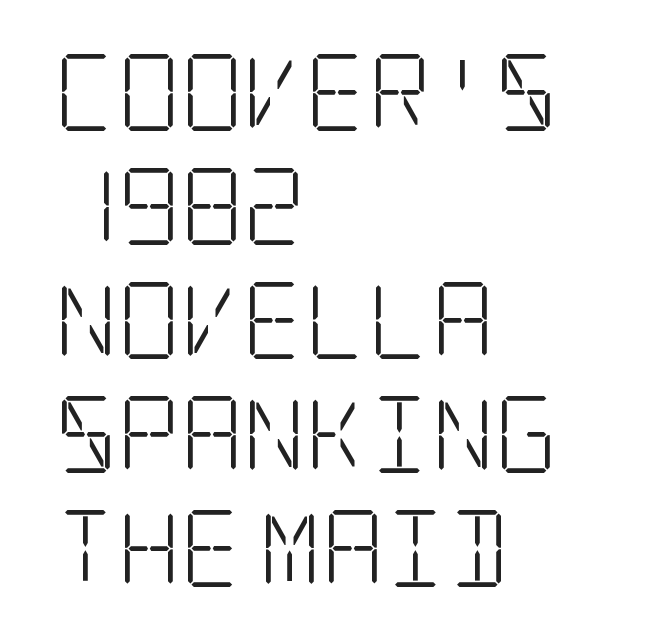
Q: Is the text bold? A: No.
Q: Is the text italic (slanted)? A: No, it is upright.
Q: Is the typeface a serif or a sans-serif typeface? A: Serif.
Q: Is the text underlined? A: No.
Q: How is the paragraph aligned? A: Left-aligned.
Q: Is the spacing between letters normal or unusually wide? A: Normal.
Q: Is the spacing between lines tight, normal or loose? A: Normal.
Q: Width (condensed, normal, or wide)? A: Condensed.
Q: Stroke contrast? A: Low.
Q: x-height? A: Large.
